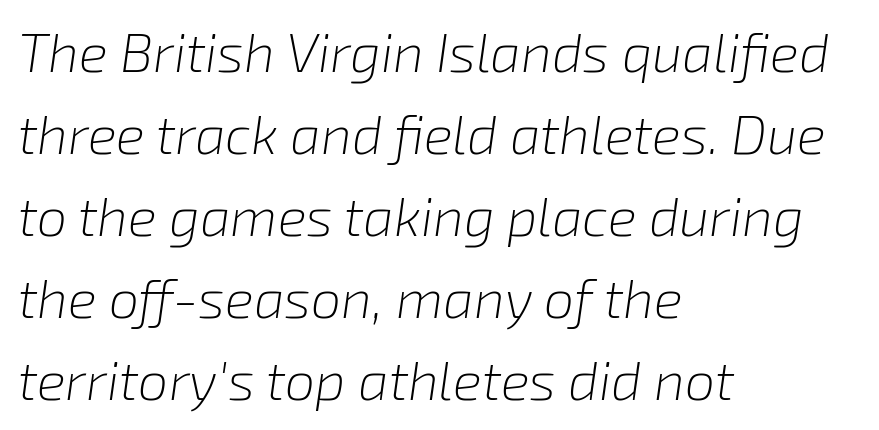
Look at the tracking — it's just the regular setting, nothing added. Layout note: lines flush left. Type without underlining. Slanted lettering throughout. Ink coverage per letter is moderate at most. Students, observe: this is what conventionally led text looks like.
